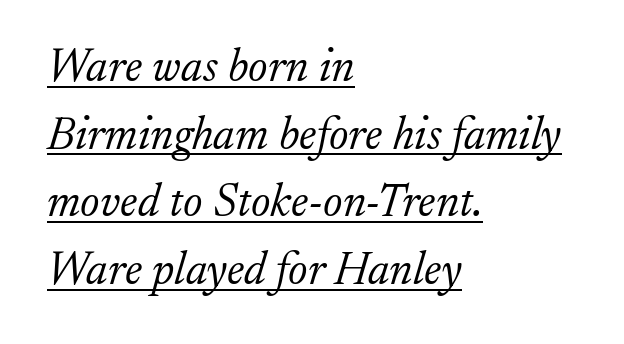
The image shows 46 px light serif type, italic (leaning right); set left-aligned, normal line spacing (1.47x), normal letter spacing, underlined; low stroke contrast and a small x-height.
